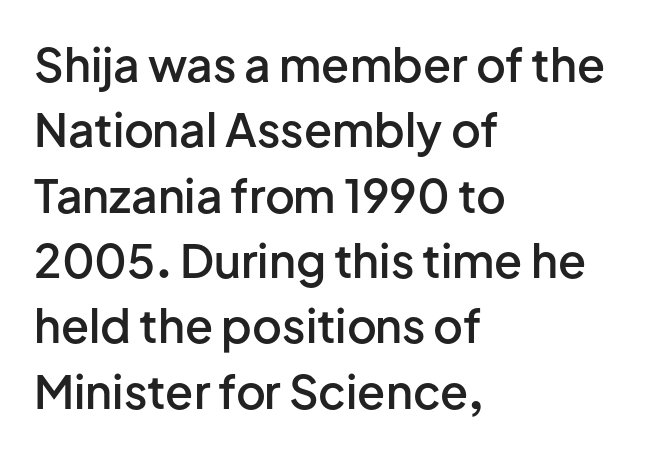
A sans-serif font was chosen for this passage. Rows of type keep a routine distance in the vertical direction. Note the varied advance widths — an 'i' is clearly narrower than an 'm'. The zone under the glyphs is completely vacant. Caption: semibold face, moderately heavy strokes. Letter spacing: default.
